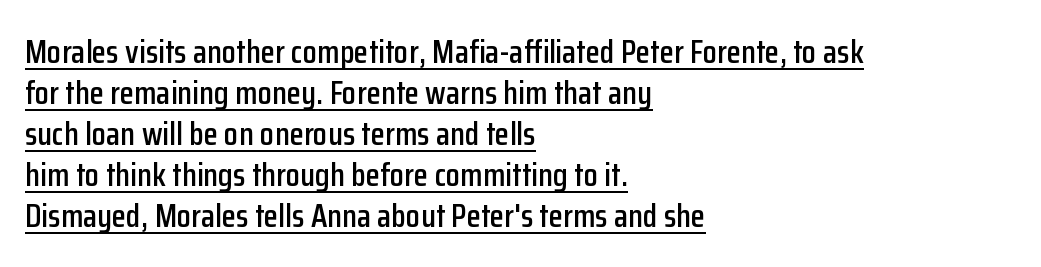
{"serif": "no", "italic": "no", "width": "condensed", "stroke_contrast": "low", "x_height": "medium", "monospaced": "no", "underline": "yes", "align": "left", "line_spacing_ratio": 1.24, "letter_spacing": "normal", "letter_spacing_em": 0.0, "glyph_px": 33}
